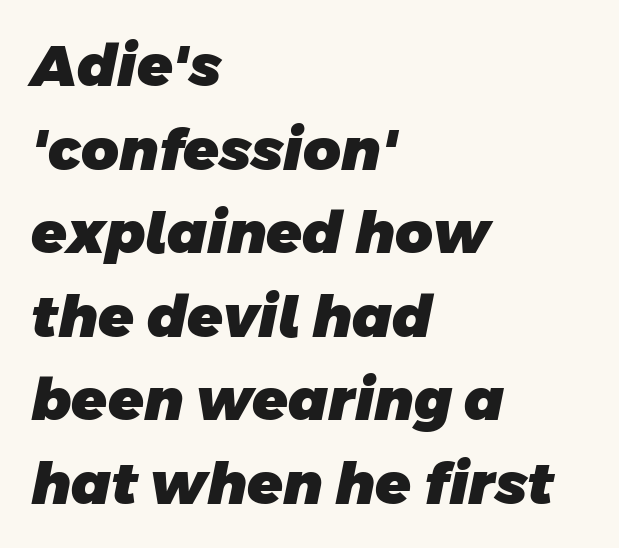
{"serif": "no", "bold": "yes", "weight": "heavy", "width": "normal", "stroke_contrast": "low", "x_height": "large", "monospaced": "no", "underline": "no", "align": "left", "line_spacing": "normal", "line_spacing_ratio": 1.44, "letter_spacing": "normal", "letter_spacing_em": 0.0, "glyph_px": 58}
